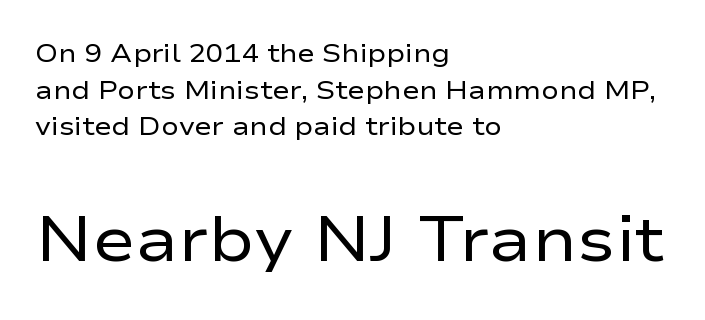
{"serif": "no", "italic": "no", "bold": "no", "weight": "regular", "width": "wide", "stroke_contrast": "low", "x_height": "medium", "monospaced": "no", "underline": "no", "align": "left", "line_spacing": "normal", "line_spacing_ratio": 1.41, "letter_spacing": "normal", "letter_spacing_em": 0.0, "larger_block": "second", "size_ratio": 2.46, "glyph_px": 64}
